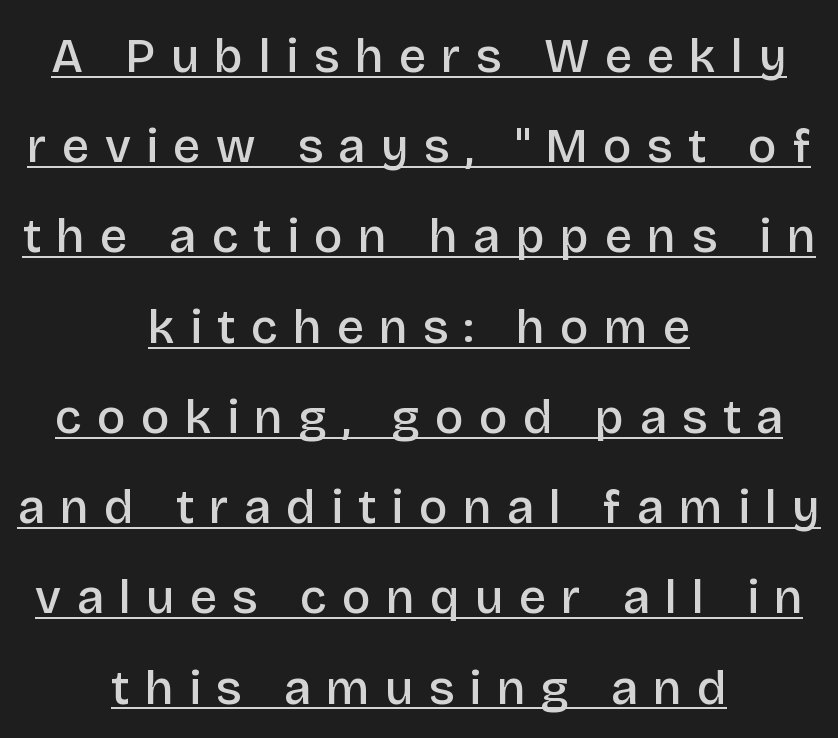
The image shows 48 px semibold sans-serif type, upright; set centered, line spacing 1.88x, unusually wide letter spacing (+0.32 em), underlined; low stroke contrast and a large x-height.
